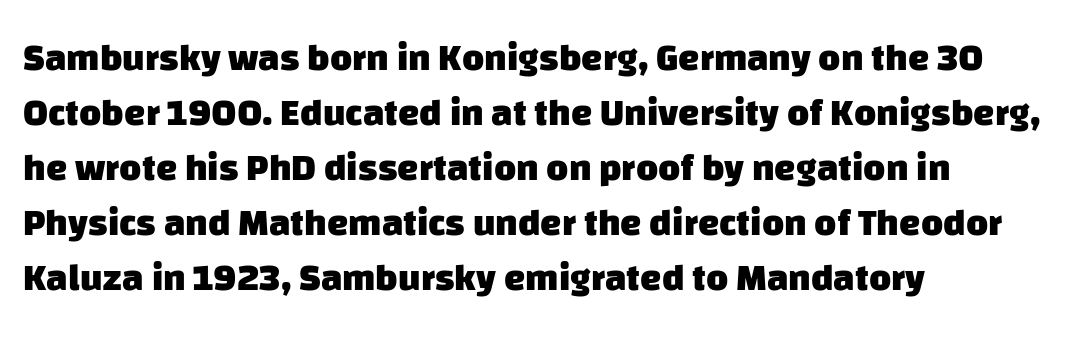
The image shows 38 px heavy sans-serif type; set left-aligned, normal line spacing (1.45x), normal letter spacing, not underlined; low stroke contrast and a large x-height.
